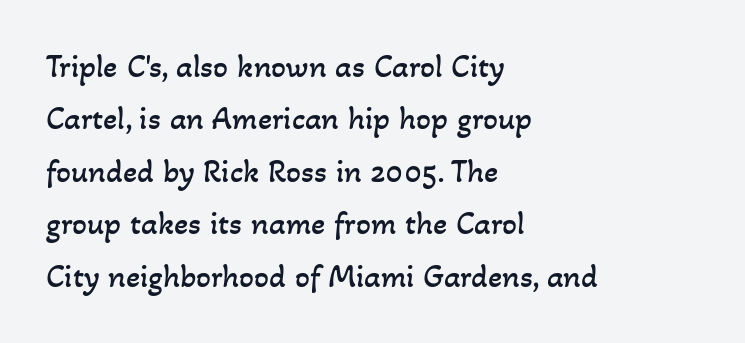
No heavy texture on the line: the type isn't bold. The letters advance in unequal steps, a hallmark of proportional type. What stands out about the letter spacing? Nothing — it is the standard amount. Which margin do the lines hug? The left one — the right edge is uneven.
